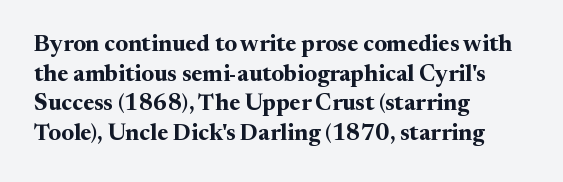
Is there any slant? The stems are plumb. Nothing unusual about the tracking: characters are spaced as the font intends. These words are printed bold, with thick strokes throughout. Evenly set lines give the paragraph a standard silhouette.
